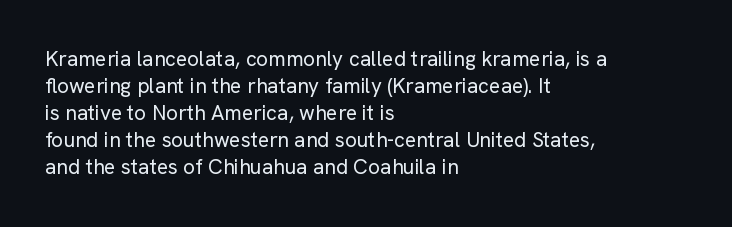
Q: Is the text bold? A: No.
Q: Is the text italic (slanted)? A: No, it is upright.
Q: Is the text underlined? A: No.
Q: How is the paragraph aligned? A: Left-aligned.
Q: Is the spacing between letters normal or unusually wide? A: Normal.
Q: Is the spacing between lines tight, normal or loose? A: Normal.
